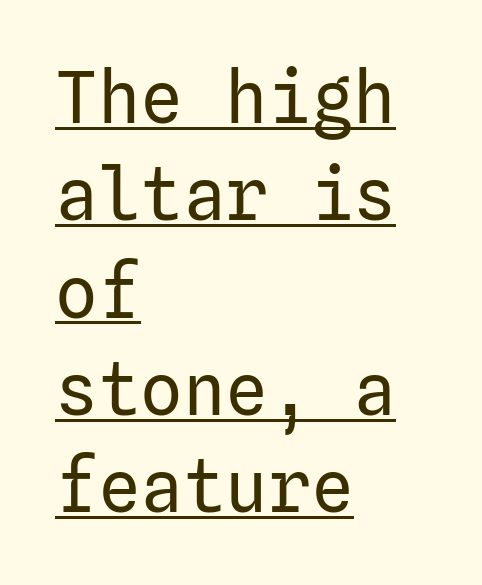
{"serif": "no", "italic": "no", "bold": "no", "weight": "regular", "width": "normal", "stroke_contrast": "low", "x_height": "medium", "underline": "yes", "align": "left", "line_spacing": "normal", "line_spacing_ratio": 1.37, "letter_spacing": "normal", "letter_spacing_em": 0.0, "glyph_px": 71}
